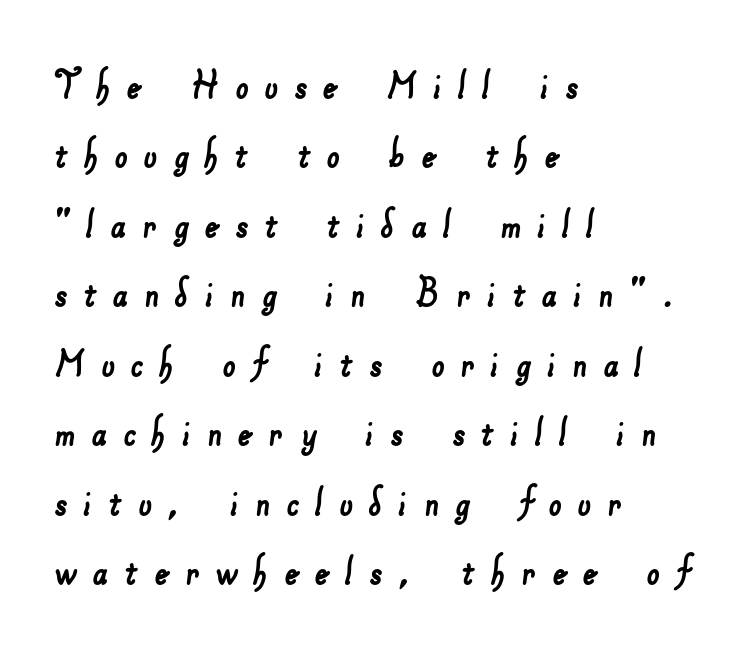
{"serif": "no", "width": "normal", "stroke_contrast": "low", "x_height": "small", "monospaced": "no", "underline": "no", "align": "left", "line_spacing": "normal", "line_spacing_ratio": 1.51, "letter_spacing": "wide", "letter_spacing_em": 0.35, "glyph_px": 46}
